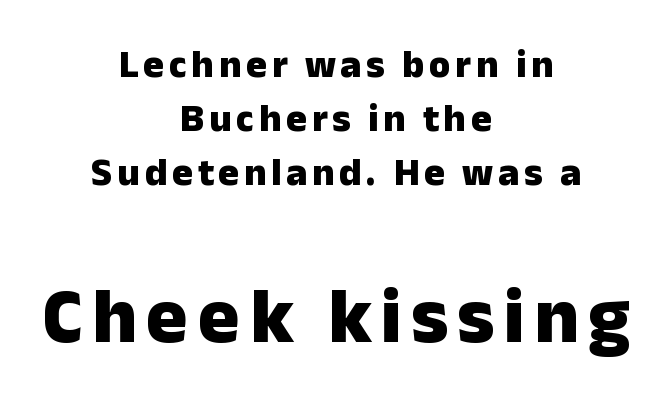
Notice how descenders clear the ascenders below comfortably — that's standard leading. If you drew a line through each stem, it would be perfectly vertical. The glyphs have the mass of a bold cut. You could not count columns in this text — the font is proportionally spaced. Reading top to bottom, the characters get bigger at the block break. The strip under each line holds only bare page.
